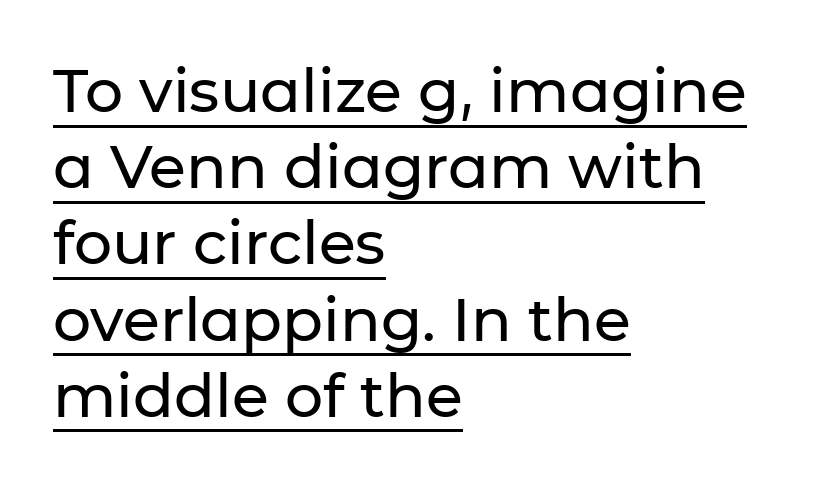
Nope, not italic — everything's standing straight. Each line starts at the same left margin while the right side varies. Proportional: the letters do not fall into vertical columns. The glyphs are accompanied by a horizontal stroke just below them. The face used here is a sans, in the tradition of grotesques and geometrics. Observe the ordinary spacing: letters are neighbours, not strangers.
